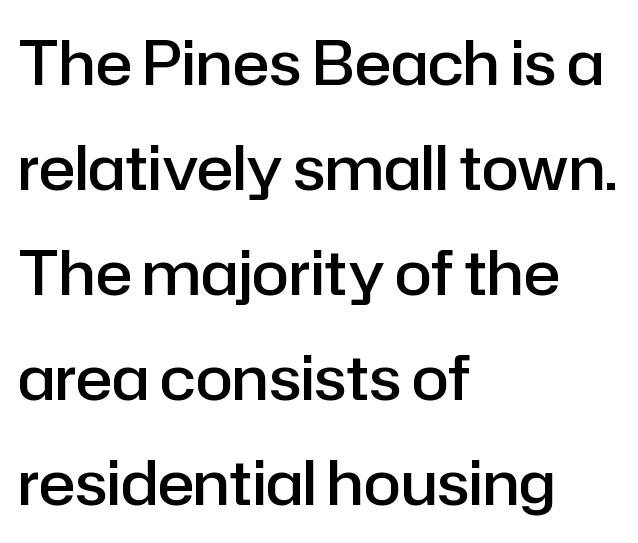
Q: Is the text bold? A: Semi-bold.
Q: Is the text italic (slanted)? A: No, it is upright.
Q: Is the typeface a serif or a sans-serif typeface? A: Sans-serif.
Q: Is the text underlined? A: No.
Q: How is the paragraph aligned? A: Left-aligned.
Q: Is the spacing between letters normal or unusually wide? A: Normal.
Q: Width (condensed, normal, or wide)? A: Normal.
Q: Stroke contrast? A: Low.
Q: x-height? A: Medium.
Q: Monospaced? A: No.
